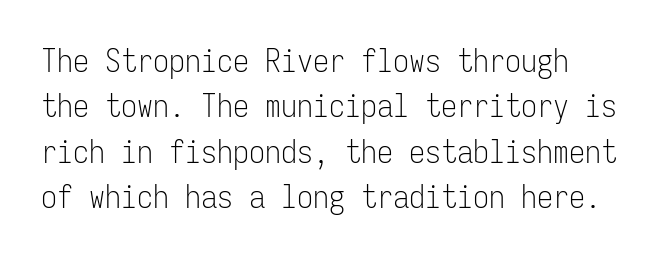
Letters rest on an invisible, unmarked baseline. A typesetter would mark this as roman, not italic. In terms of letterspacing, this is plain default setting. The characters are drawn with everyday or finer stroke widths.
